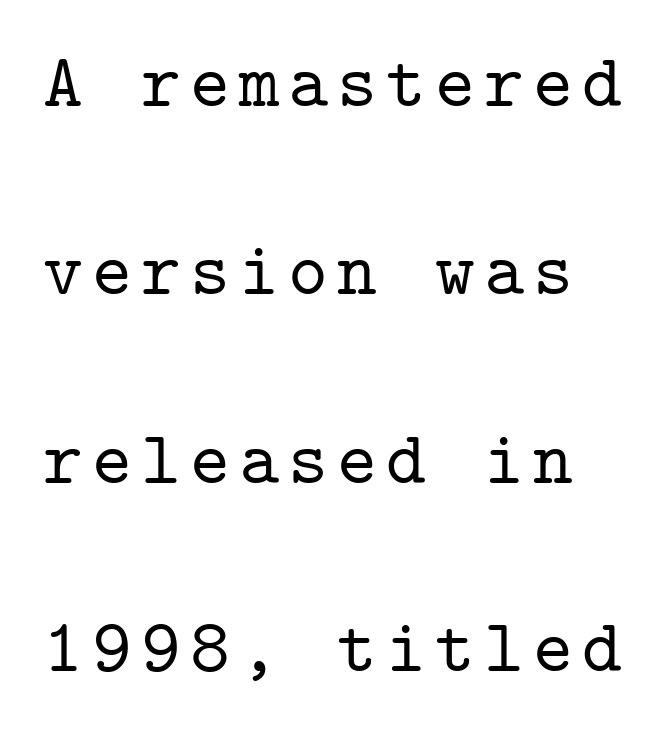
This rendering features lettering with no underline. Posture: straight, roman, zero tilt. A typesetter would call this leading open, well beyond the default. Type style note: has serifs.
